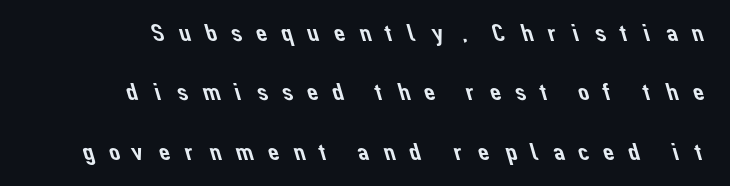
Q: Is the text underlined? A: No.
Q: How is the paragraph aligned? A: Right-aligned.
Q: Is the spacing between letters normal or unusually wide? A: Unusually wide.
Q: Is the spacing between lines tight, normal or loose? A: Loose.
